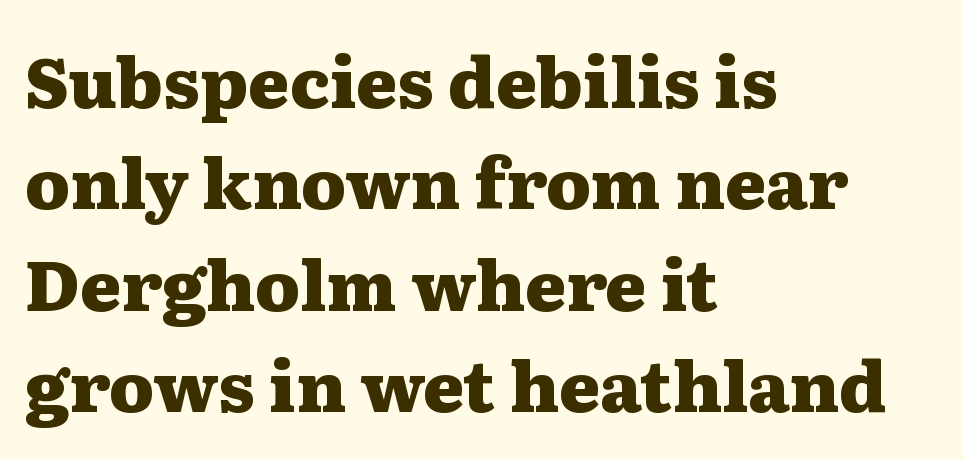
The lines in this sample share a left origin and differ only in where they stop. Classification — serif. This rendering features lettering with no underline. Spacing verdict: proportional, widths tailored to each character.
